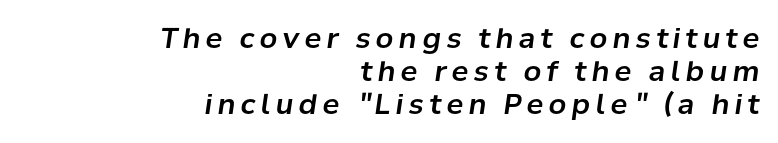
Q: Is the text italic (slanted)? A: Yes, it leans right by about 8 degrees.
Q: Is the text underlined? A: No.
Q: How is the paragraph aligned? A: Right-aligned.
Q: Width (condensed, normal, or wide)? A: Normal.
Q: Stroke contrast? A: Low.
Q: x-height? A: Medium.
Q: Monospaced? A: No.
